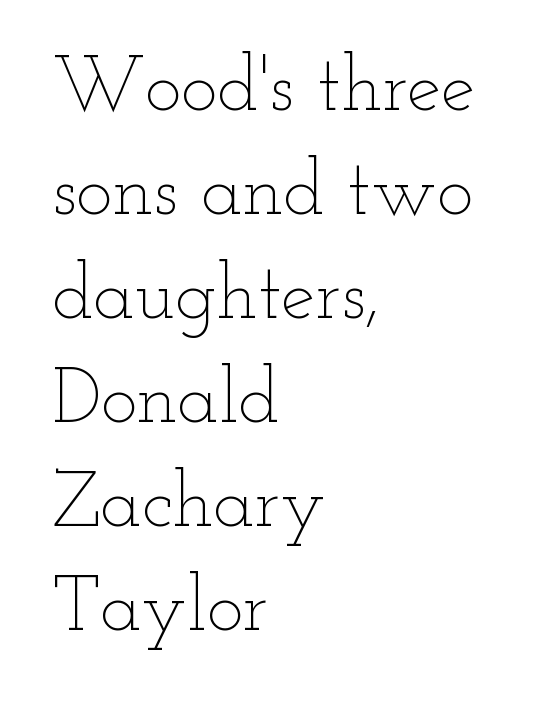
Q: Is the text bold? A: No.
Q: Is the text italic (slanted)? A: No, it is upright.
Q: Is the text underlined? A: No.
Q: How is the paragraph aligned? A: Left-aligned.
Q: Is the spacing between letters normal or unusually wide? A: Normal.
Q: Is the spacing between lines tight, normal or loose? A: Normal.
Q: Width (condensed, normal, or wide)? A: Wide.
Q: Stroke contrast? A: Low.
Q: x-height? A: Small.
Q: Monospaced? A: No.
